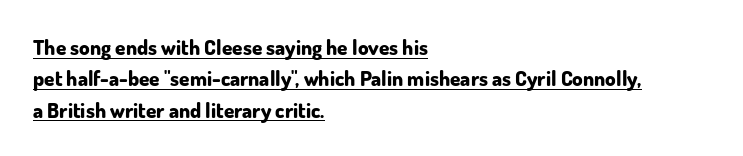
The image shows 21 px bold type, upright; set left-aligned, normal line spacing (1.49x), normal letter spacing, underlined.
